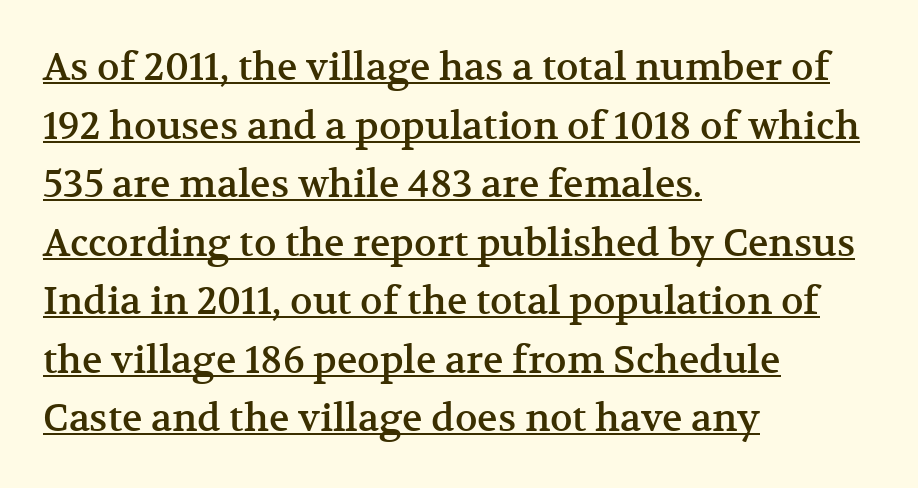
Beneath each row of characters lies a ruled line. Regarding serifs, this sample has them. Typeset ragged right — the left edge is the straight one. Designer's note — italics off, roman on. One glance says typical: line gaps are just what's usual. This sample uses plain, unmodified letter spacing.
